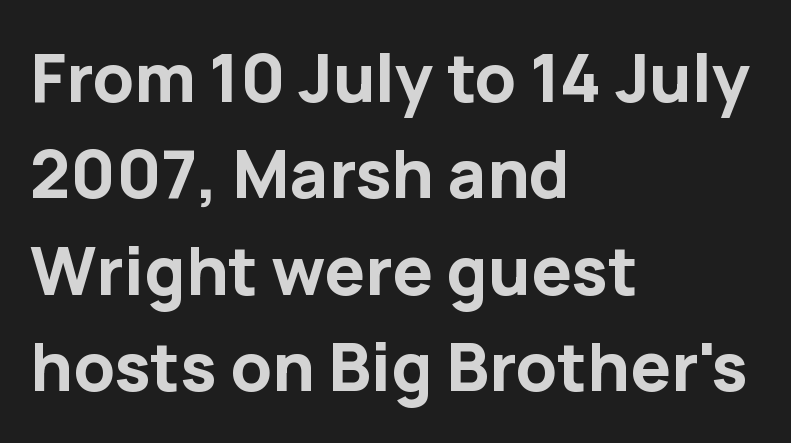
The image shows 67 px bold sans-serif type, upright; set left-aligned, normal line spacing (1.44x), normal letter spacing, not underlined; low stroke contrast and a medium x-height.
